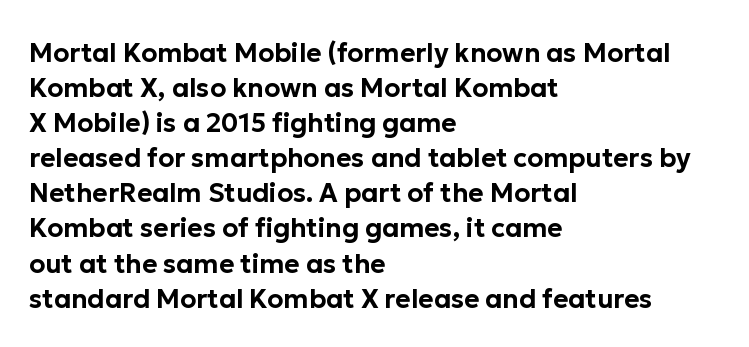
{"italic": "no", "underline": "no", "align": "left", "line_spacing": "normal", "line_spacing_ratio": 1.35, "letter_spacing": "normal", "letter_spacing_em": 0.0, "glyph_px": 26}
